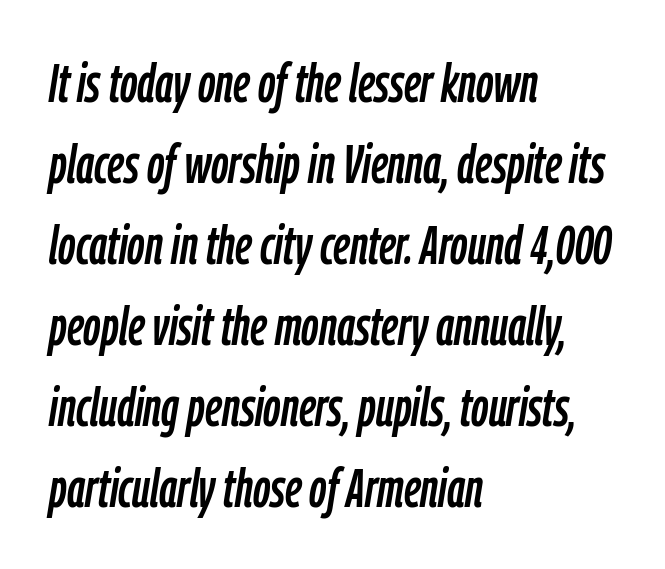
Note the varied advance widths — an 'i' is clearly narrower than an 'm'. The horizontal fit of the characters is conventional and even. Clear beneath every line of the passage. The rendering anchors every line to the left-hand side. Vertically, the passage feels balanced, rows spaced as you'd expect. Italic: yes, the glyphs are oblique.
